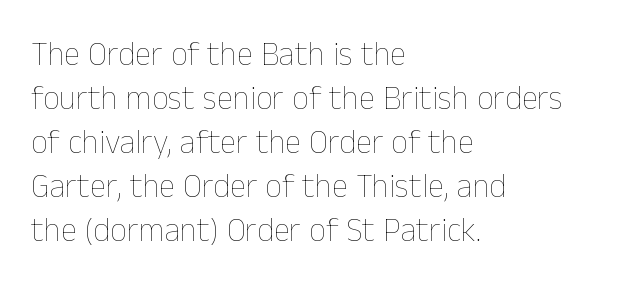
Q: Is the text bold? A: No.
Q: Is the text italic (slanted)? A: No, it is upright.
Q: Is the text underlined? A: No.
Q: How is the paragraph aligned? A: Left-aligned.
Q: Is the spacing between letters normal or unusually wide? A: Normal.
Q: Is the spacing between lines tight, normal or loose? A: Normal.
Q: Width (condensed, normal, or wide)? A: Normal.
Q: Stroke contrast? A: Low.
Q: x-height? A: Medium.
Q: Monospaced? A: No.
